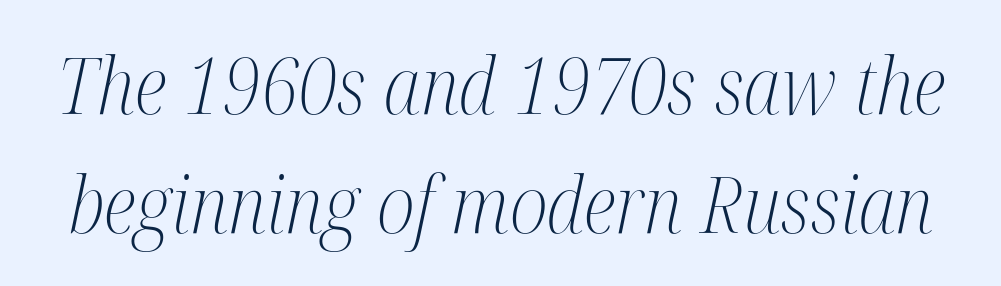
Standard letterfit; no display-style spreading of the glyphs. Stems here are at most as thick as an everyday book face. The rows are spaced the way most documents space them. Small tapered or slab feet sit at the stroke ends, so this counts as serif. This sample has the flowing, uneven cadence of proportional lettering. The zone under the glyphs is completely vacant.
